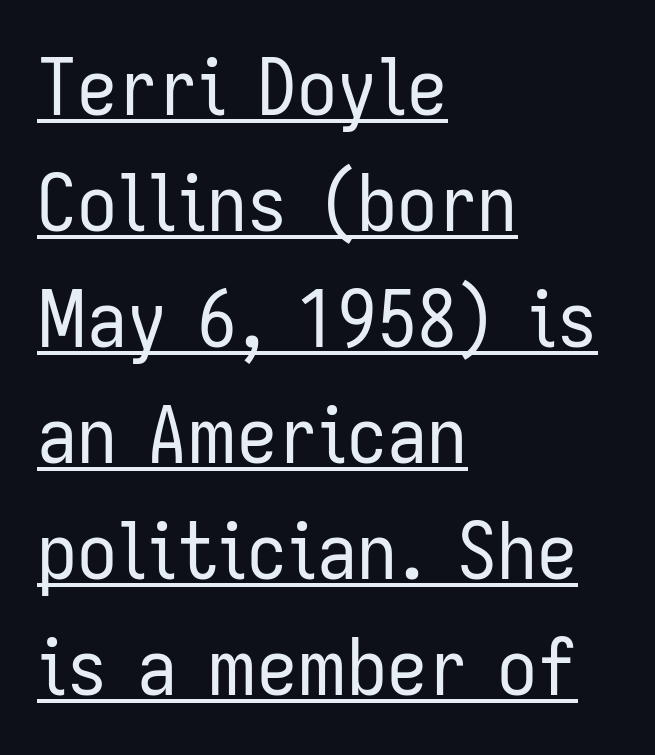
{"serif": "no", "italic": "no", "bold": "no", "weight": "regular", "width": "condensed", "stroke_contrast": "low", "x_height": "medium", "monospaced": "no", "underline": "yes", "align": "left", "line_spacing": "normal", "line_spacing_ratio": 1.45, "letter_spacing": "normal", "letter_spacing_em": 0.0, "glyph_px": 80}
